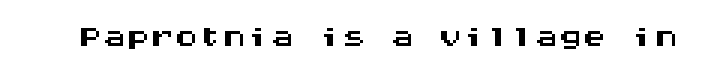
Posture: straight, roman, zero tilt. The line texture is even and compact thanks to regular tracking. Monospaced: the letters line up in strict vertical columns. Observe the absence of serifs on each vertical stroke in this sample. This rendering features lettering with no underline.
